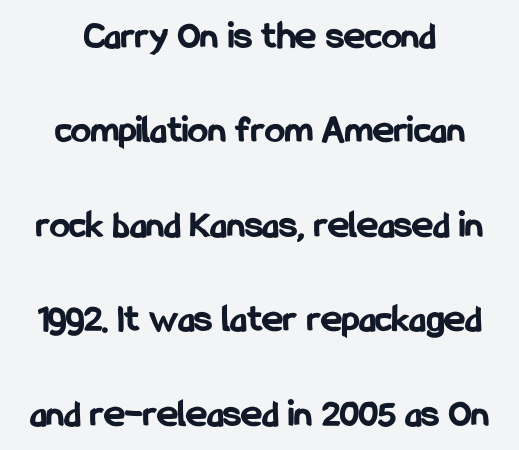
Is this a sans? Yes — the strokes have no serifs. Vertically, the passage feels expansive, rows floating well apart. Words float on clear page, feet unadorned. The typesetting leans heavy: a genuine bold. One-word summary of the alignment: center. It's the straight-up-and-down kind of type.
